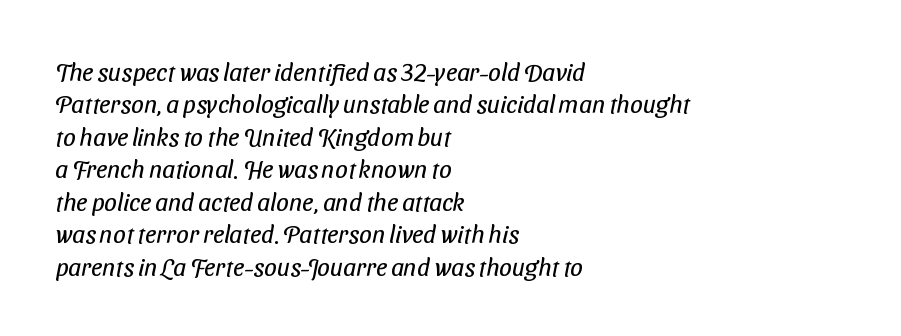
{"bold": "no", "underline": "no", "align": "left", "line_spacing": "normal", "line_spacing_ratio": 1.3, "letter_spacing": "normal", "letter_spacing_em": 0.0, "glyph_px": 25}
